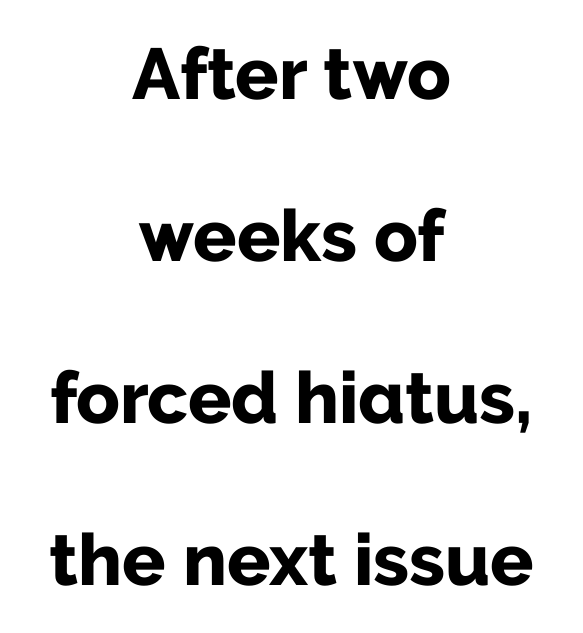
{"serif": "no", "italic": "no", "bold": "yes", "weight": "bold", "width": "normal", "stroke_contrast": "low", "x_height": "medium", "monospaced": "no", "underline": "no", "align": "center", "line_spacing": "loose", "line_spacing_ratio": 2.25, "letter_spacing": "normal", "letter_spacing_em": 0.0, "glyph_px": 72}
